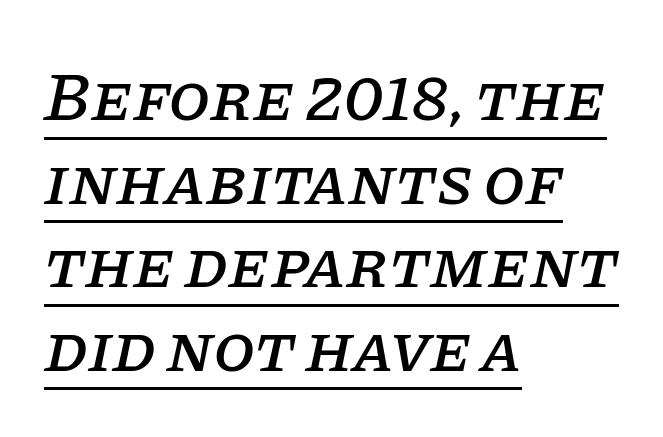
Q: Is the text italic (slanted)? A: Yes, it leans right by about 11 degrees.
Q: Is the typeface a serif or a sans-serif typeface? A: Serif.
Q: Is the text underlined? A: Yes.
Q: How is the paragraph aligned? A: Left-aligned.
Q: Is the spacing between letters normal or unusually wide? A: Normal.
Q: Width (condensed, normal, or wide)? A: Normal.
Q: Stroke contrast? A: Low.
Q: x-height? A: Large.
Q: Monospaced? A: No.
